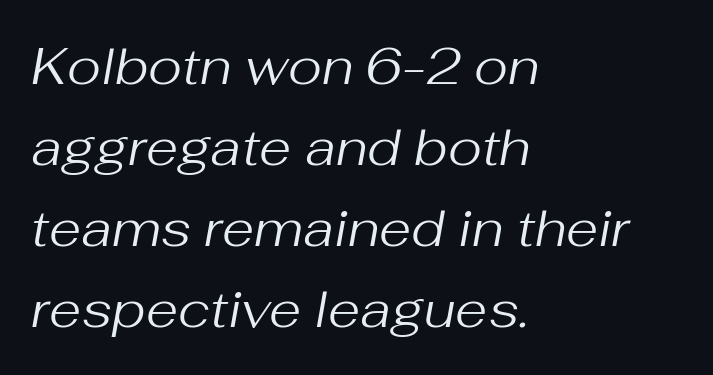
{"italic": "yes", "lean": "right", "slant_degrees": 10, "bold": "no", "weight": "regular", "width": "normal", "stroke_contrast": "medium", "x_height": "medium", "monospaced": "no", "underline": "no", "align": "left", "line_spacing": "normal", "line_spacing_ratio": 1.56, "letter_spacing": "normal", "letter_spacing_em": 0.0, "glyph_px": 52}
